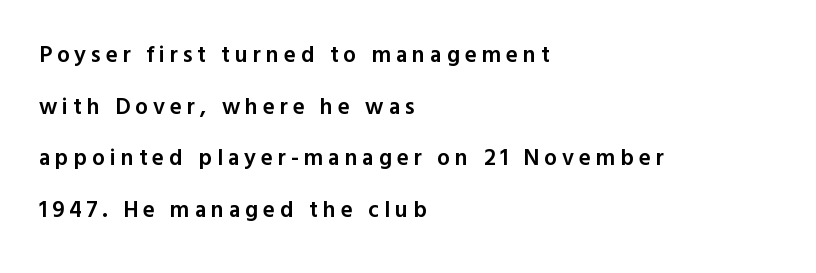
Beneath every word, the page is bare. The rendering anchors every line to the left-hand side. The axis of the letterforms is exactly vertical. Summary of vertical rhythm: relaxed, with wide interline spacing. Letter spacing: wide. Its strokes are somewhat broadened, the hallmark of semibold type.
